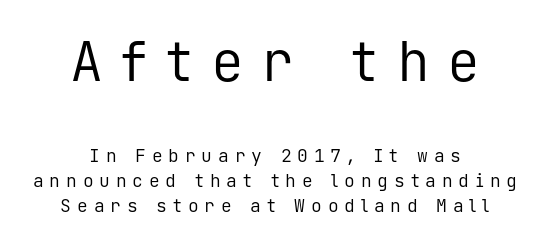
You could only call the tracking loose — the letters float apart. In terms of letterform style, serifs are entirely absent. Leftover space on each line is divided equally before and after the words. This is the regular roman posture of the typeface. The passage shown stacks its lines at a standard gap. Any mark beneath the type? The region is blank.
